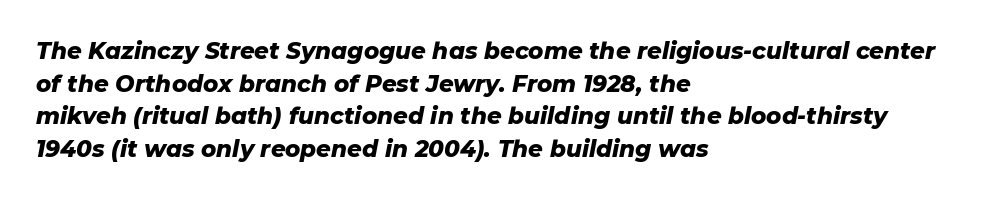
Beneath every word, the page is bare. Summary of weight: heavy, a full bold. The rows are spaced the way most documents space them. The passage shown has conventional tracking throughout. Does the lettering tilt? It does — this is italic.
